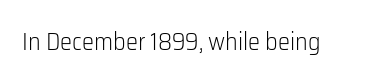
Q: Is the text bold? A: No.
Q: Is the text italic (slanted)? A: No, it is upright.
Q: Is the text underlined? A: No.
Q: Is the spacing between letters normal or unusually wide? A: Normal.
